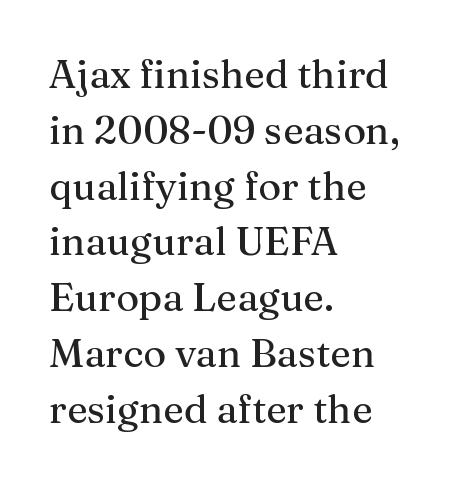
Compared with a centered layout, this one pins lines to the left instead. The face used here is proportionally spaced, like ordinary book or web type. Regular leading. A typesetter would call this zero additional tracking. The letters carry serifs — small finishing strokes at the ends of their stems.
